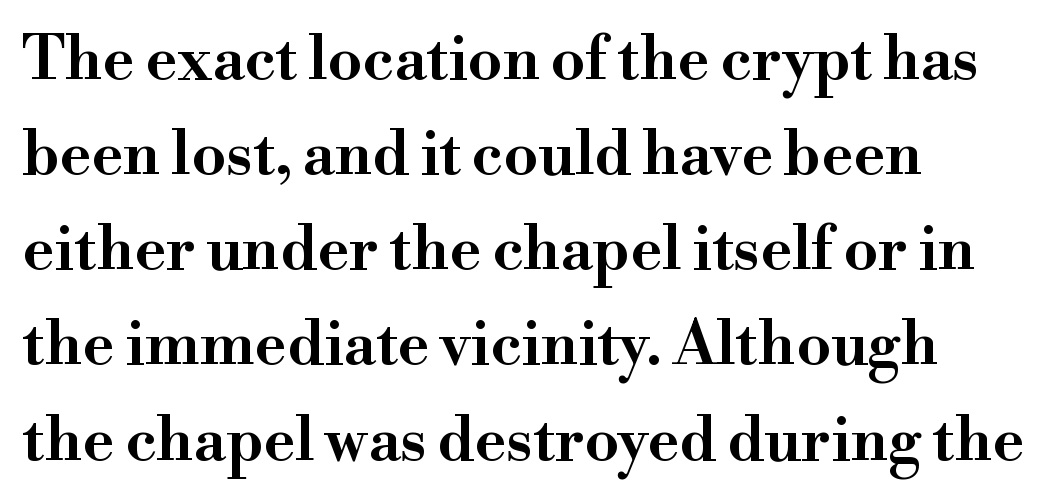
Q: Is the text italic (slanted)? A: No, it is upright.
Q: Is the typeface a serif or a sans-serif typeface? A: Serif.
Q: Is the text underlined? A: No.
Q: How is the paragraph aligned? A: Left-aligned.
Q: Is the spacing between letters normal or unusually wide? A: Normal.
Q: Is the spacing between lines tight, normal or loose? A: Normal.
Q: Width (condensed, normal, or wide)? A: Wide.
Q: Stroke contrast? A: High.
Q: x-height? A: Small.
Q: Monospaced? A: No.
